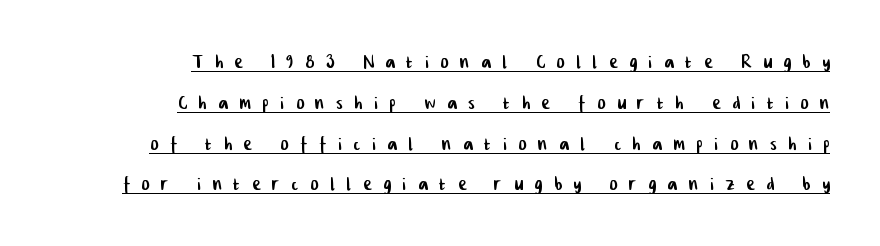
{"underline": "yes", "align": "right", "line_spacing": "normal", "line_spacing_ratio": 1.7, "letter_spacing": "wide", "letter_spacing_em": 0.5, "glyph_px": 24}
